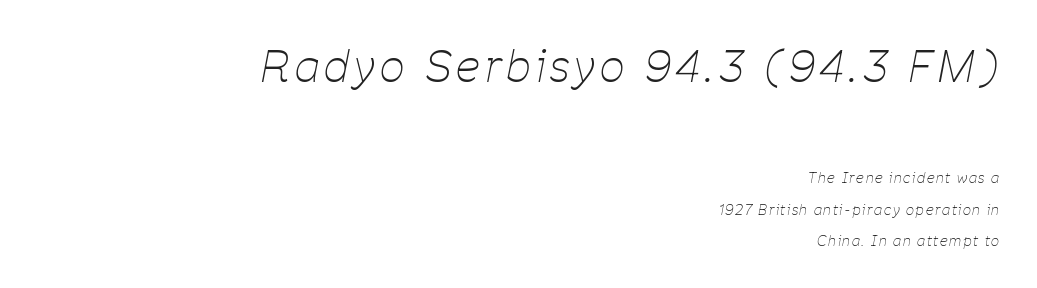
Q: Is the text bold? A: No.
Q: Is the text italic (slanted)? A: Yes, it leans right by about 11 degrees.
Q: Is the text underlined? A: No.
Q: How is the paragraph aligned? A: Right-aligned.
Q: Is the spacing between lines tight, normal or loose? A: Loose.
Q: Which block of text is set in a larger size, the first (top) or the second (bottom)? A: The first (top) one.
Q: Width (condensed, normal, or wide)? A: Condensed.
Q: Stroke contrast? A: Low.
Q: x-height? A: Medium.
Q: Monospaced? A: No.
